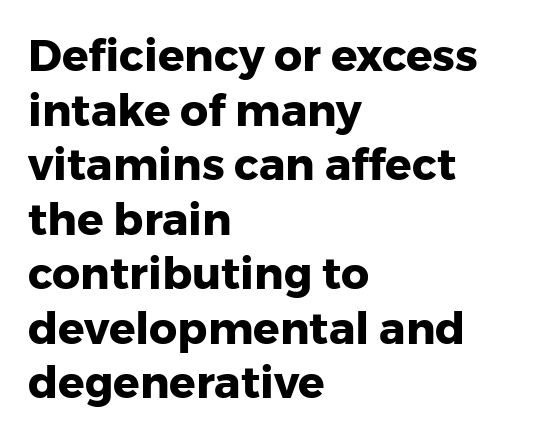
The space beneath each line is pristine and unruled. Compared with an ordinary text face, these strokes are far heavier — a full bold. Glyph-to-glyph distance matches everyday printed text. The paragraph has a hard left edge and a soft right edge.
